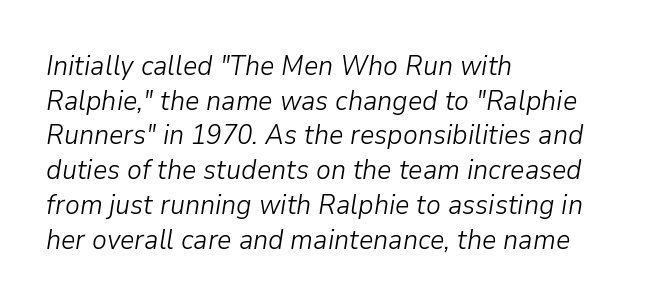
Stem width sits at or under what a default text font uses. Alignment: flush left. A typesetter would call this proportional, since set widths differ per character. The foot of each line stays bare and open. The text carries the slant typical of an italic or oblique font. Inter-character spacing is left at the font's built-in metrics.
